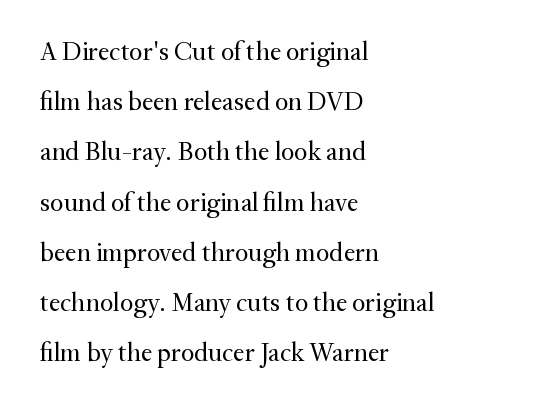
The image shows 26 px text type, upright; set left-aligned, loose line spacing (1.93x), normal letter spacing, not underlined.
